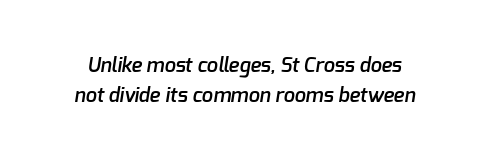
Q: Is the text bold? A: Semi-bold.
Q: Is the text underlined? A: No.
Q: Is the spacing between letters normal or unusually wide? A: Normal.
Q: Is the spacing between lines tight, normal or loose? A: Normal.
